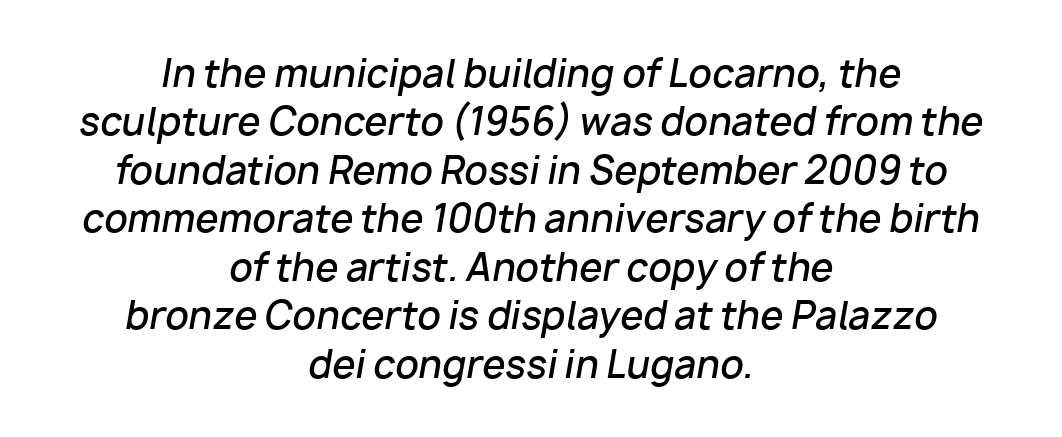
Q: Is the text bold? A: Semi-bold.
Q: Is the text italic (slanted)? A: Yes, it leans right by about 10 degrees.
Q: Is the text underlined? A: No.
Q: How is the paragraph aligned? A: Centered.
Q: Is the spacing between letters normal or unusually wide? A: Normal.
Q: Is the spacing between lines tight, normal or loose? A: Normal.
Q: Width (condensed, normal, or wide)? A: Normal.
Q: Stroke contrast? A: Low.
Q: x-height? A: Medium.
Q: Monospaced? A: No.
